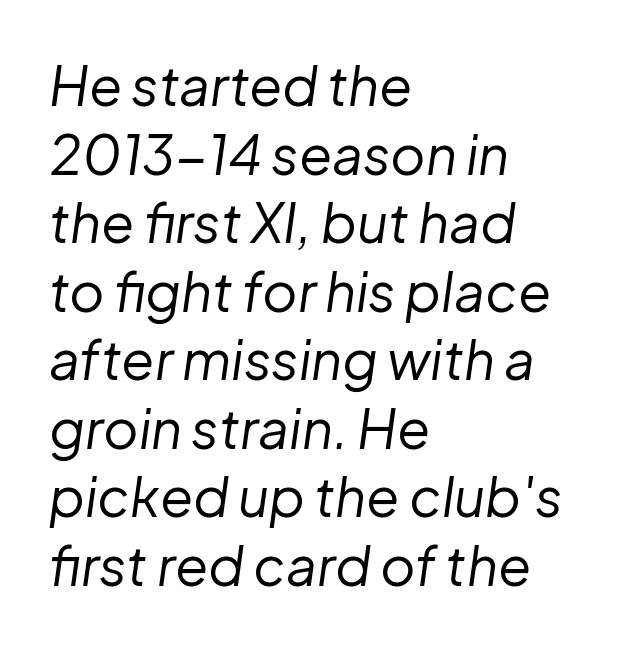
Q: Is the text bold? A: No.
Q: Is the text italic (slanted)? A: Yes, it leans right by about 8 degrees.
Q: Is the text underlined? A: No.
Q: How is the paragraph aligned? A: Left-aligned.
Q: Is the spacing between letters normal or unusually wide? A: Normal.
Q: Is the spacing between lines tight, normal or loose? A: Normal.
Q: Width (condensed, normal, or wide)? A: Normal.
Q: Stroke contrast? A: Low.
Q: x-height? A: Medium.
Q: Monospaced? A: No.
